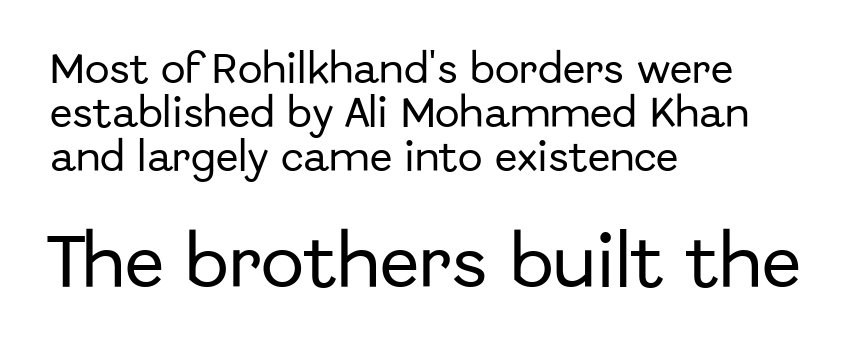
Q: Is the text italic (slanted)? A: No, it is upright.
Q: Is the typeface a serif or a sans-serif typeface? A: Sans-serif.
Q: Is the text underlined? A: No.
Q: How is the paragraph aligned? A: Left-aligned.
Q: Is the spacing between letters normal or unusually wide? A: Normal.
Q: Is the spacing between lines tight, normal or loose? A: Normal.
Q: Which block of text is set in a larger size, the first (top) or the second (bottom)? A: The second (bottom) one.
Q: Width (condensed, normal, or wide)? A: Normal.
Q: Stroke contrast? A: Low.
Q: x-height? A: Medium.
Q: Monospaced? A: No.
